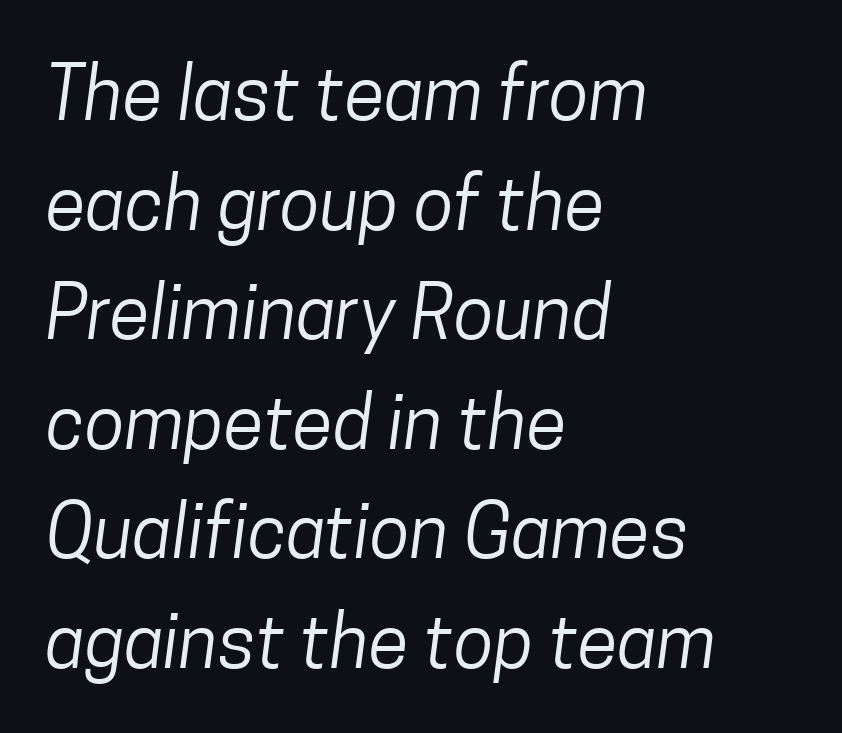
Q: Is the text bold? A: No.
Q: Is the typeface a serif or a sans-serif typeface? A: Sans-serif.
Q: Is the text underlined? A: No.
Q: How is the paragraph aligned? A: Left-aligned.
Q: Is the spacing between letters normal or unusually wide? A: Normal.
Q: Is the spacing between lines tight, normal or loose? A: Normal.
Q: Width (condensed, normal, or wide)? A: Condensed.
Q: Stroke contrast? A: Low.
Q: x-height? A: Medium.
Q: Monospaced? A: No.
